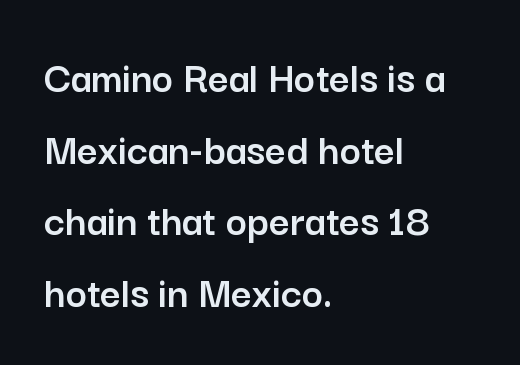
{"serif": "no", "italic": "no", "width": "normal", "stroke_contrast": "low", "x_height": "medium", "monospaced": "no", "underline": "no", "align": "left", "line_spacing": "normal", "line_spacing_ratio": 1.59, "letter_spacing": "normal", "letter_spacing_em": 0.0, "glyph_px": 45}
